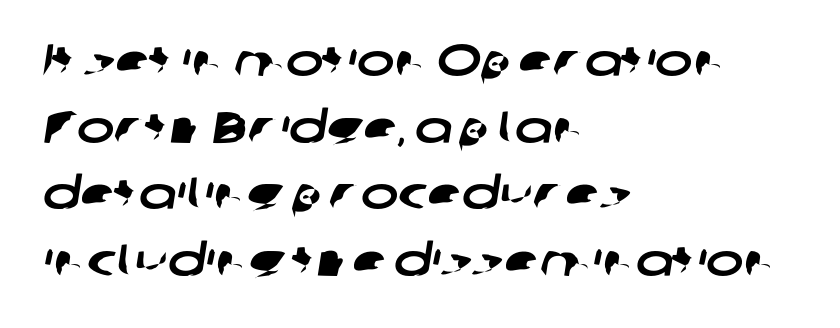
{"serif": "no", "width": "wide", "stroke_contrast": "low", "x_height": "medium", "monospaced": "no", "underline": "no", "align": "left", "line_spacing": "normal", "line_spacing_ratio": 1.48, "letter_spacing": "normal", "letter_spacing_em": 0.0, "glyph_px": 45}
